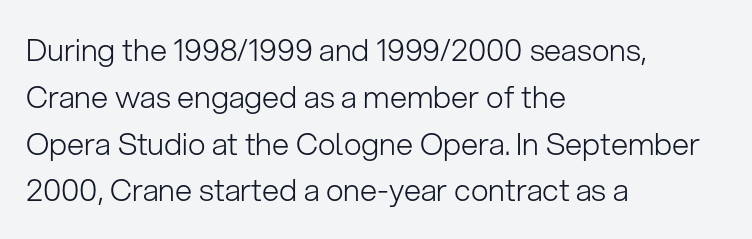
Unlike italic type, these characters show no tilt at all. Evenly set lines give the paragraph a standard silhouette. The space beneath each line is pristine and unruled. Here the designer chose a conventional face with non-uniform glyph widths. On a weight scale, this lands at 450 or below. Standard letterfit; no display-style spreading of the glyphs.
